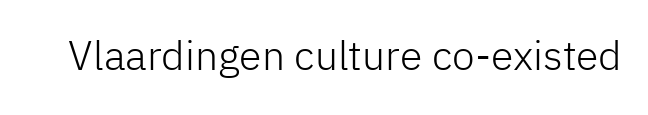
The image shows 41 px light sans-serif type, upright; set normal letter spacing, not underlined; low stroke contrast and a medium x-height.
